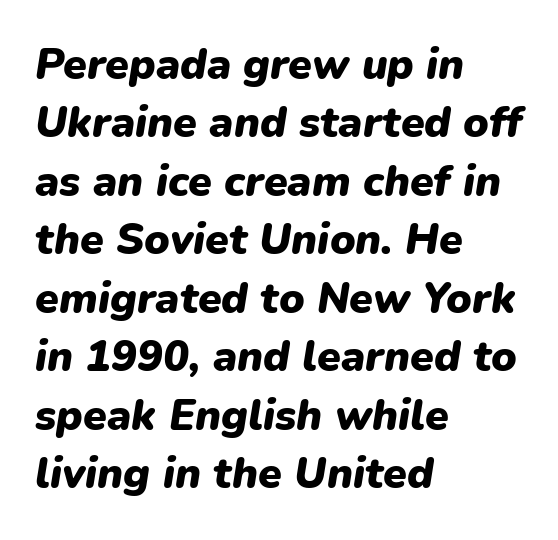
Q: Is the text bold? A: Yes.
Q: Is the text italic (slanted)? A: Yes, it leans right by about 9 degrees.
Q: Is the text underlined? A: No.
Q: How is the paragraph aligned? A: Left-aligned.
Q: Is the spacing between letters normal or unusually wide? A: Normal.
Q: Is the spacing between lines tight, normal or loose? A: Normal.
Q: Width (condensed, normal, or wide)? A: Normal.
Q: Stroke contrast? A: Low.
Q: x-height? A: Medium.
Q: Monospaced? A: No.
